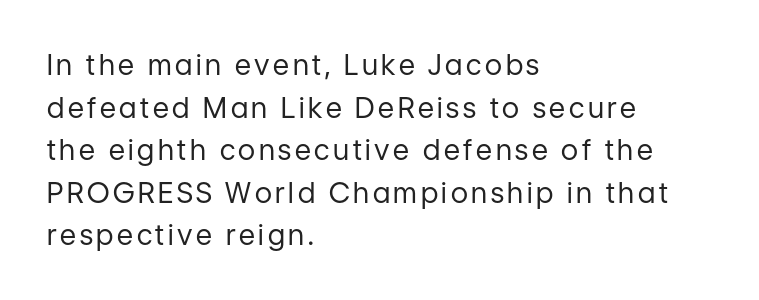
Honestly, there is no underline to notice here at all. Is this a fixed-width face? No — the glyphs have proportional, varying widths. Regarding serifs, this sample does without them. You can tell it's not italic because the verticals are truly vertical.
